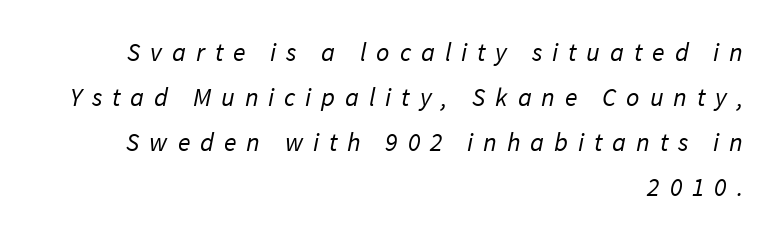
Leftover space on each line is placed entirely before the opening word. Check under the words: just untouched page. Weight: regular or lighter. The letterforms stand isolated, each surrounded by extra space.
